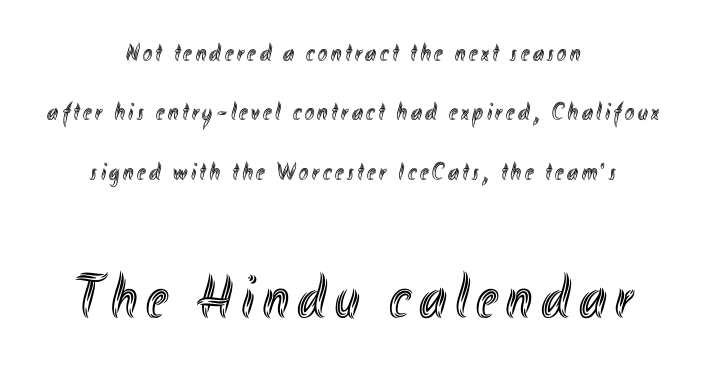
The gap between lines stays unmarked. Is the lower block the larger one? Yes — the lower block carries the bigger type. Proportional: the letters do not fall into vertical columns. Caption: multi-line text, centered on the measure. Vertically, the passage feels expansive, rows floating well apart.
